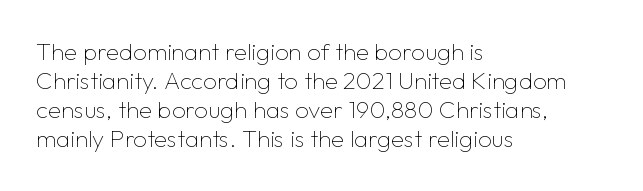
{"italic": "no", "bold": "no", "underline": "no", "align": "left", "line_spacing_ratio": 1.21, "letter_spacing": "normal", "letter_spacing_em": 0.0, "glyph_px": 24}
